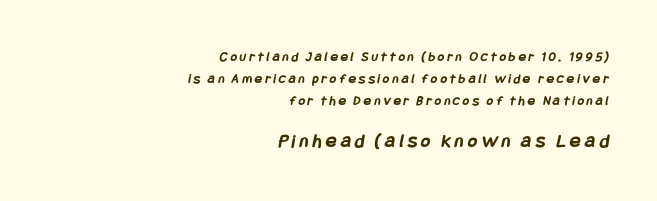
{"bold": "yes", "underline": "no", "align": "right", "line_spacing": "normal", "line_spacing_ratio": 1.58, "letter_spacing": "wide", "letter_spacing_em": 0.21, "larger_block": "second", "size_ratio": 1.43, "glyph_px": 20}
